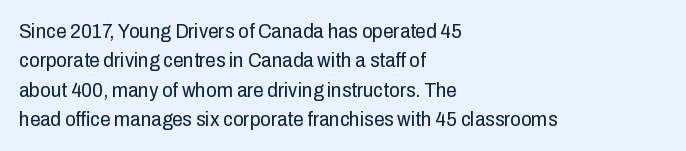
The image shows 21 px text type, upright; set left-aligned, normal line spacing (1.4x), normal letter spacing, not underlined.
